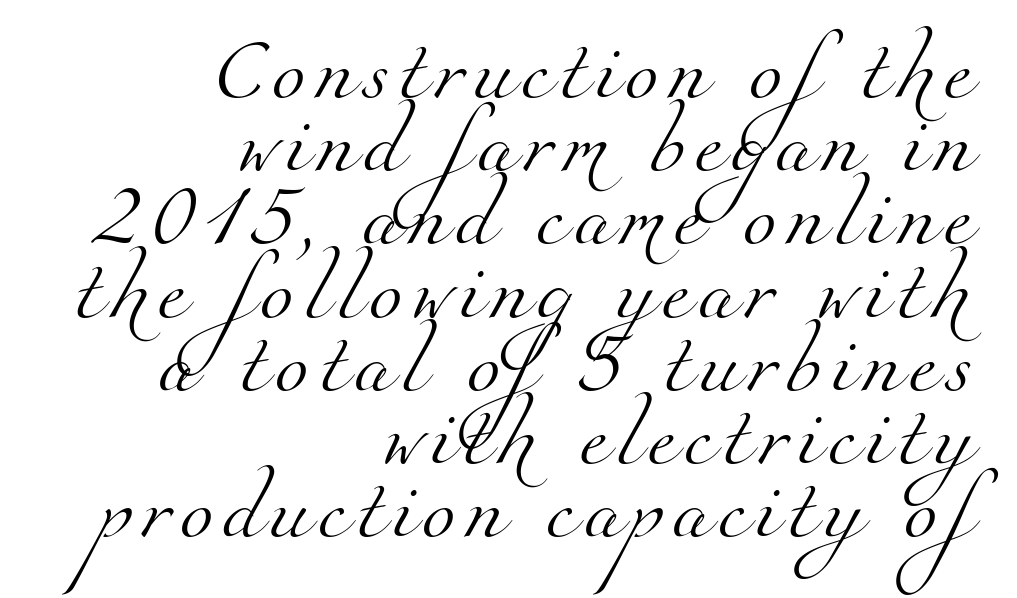
The font is comparable to plain body text, perhaps lighter. Where is the straight margin? On the right. You could not count columns in this text — the font is proportionally spaced. This is serif lettering, the kind often seen in printed books. The baseline area is clear.
